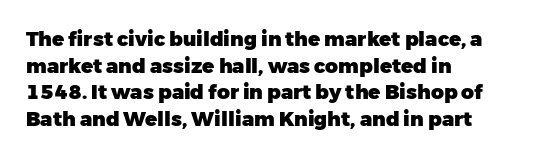
Q: Is the text bold? A: Yes.
Q: Is the text italic (slanted)? A: No, it is upright.
Q: Is the text underlined? A: No.
Q: How is the paragraph aligned? A: Left-aligned.
Q: Is the spacing between letters normal or unusually wide? A: Normal.
Q: Is the spacing between lines tight, normal or loose? A: Normal.
